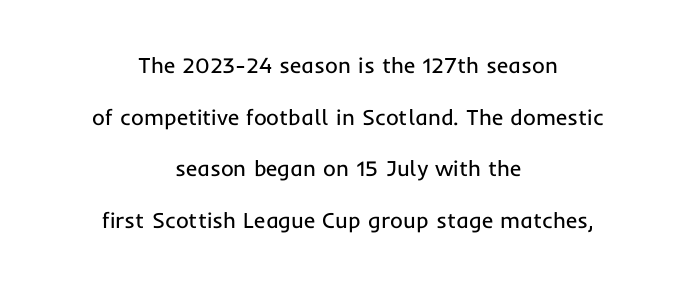
Q: Is the text bold? A: No.
Q: Is the text italic (slanted)? A: No, it is upright.
Q: Is the text underlined? A: No.
Q: How is the paragraph aligned? A: Centered.
Q: Is the spacing between letters normal or unusually wide? A: Normal.
Q: Is the spacing between lines tight, normal or loose? A: Loose.
